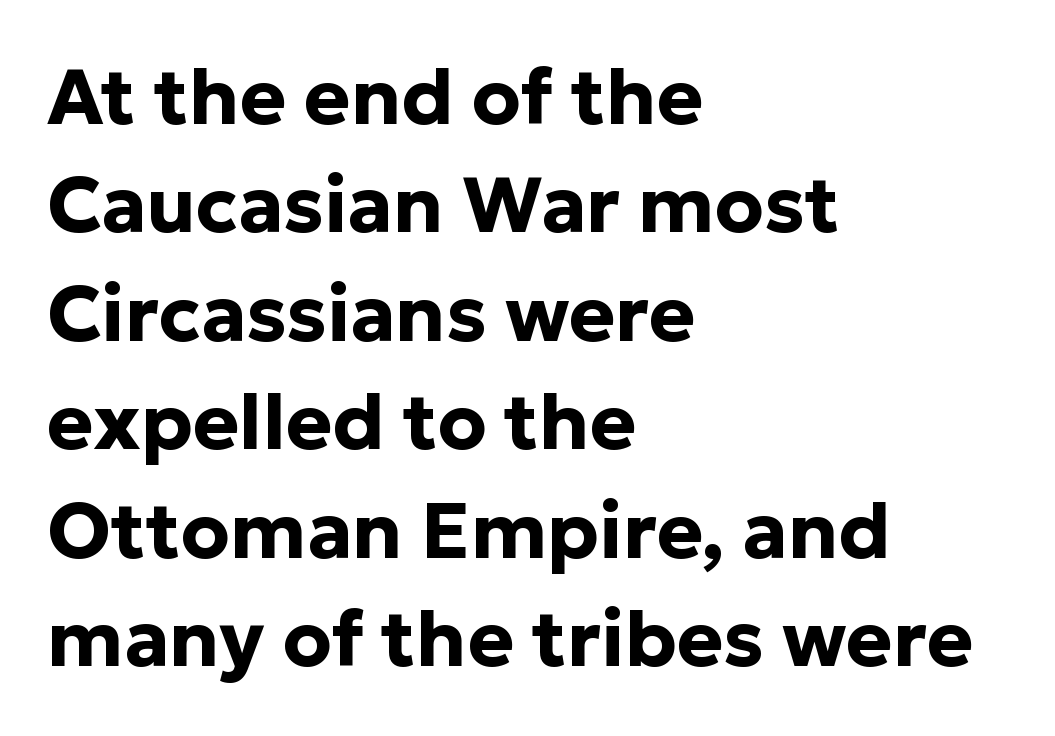
Is this a fixed-width face? No — the glyphs have proportional, varying widths. If you measured baseline to baseline, you'd find a middling distance. The glyphs have the mass of a bold cut. Is the block centered? No — it sits flush against the left margin.
